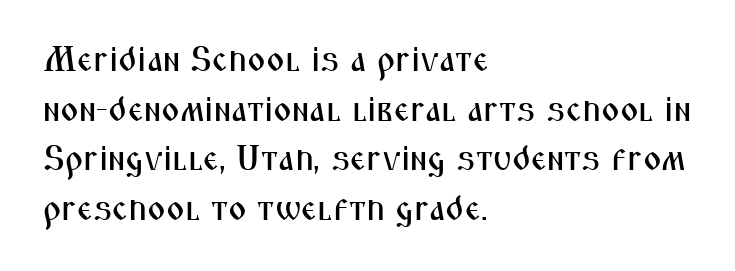
A typesetter would mark this as roman, not italic. What kind of face is this? One without serifs — a sans. Reading down the column, the eye jumps a familiar distance to each next line. These lines stack with their left ends in a neat column. The letters sit at their default tracking, neither squeezed nor spread.
